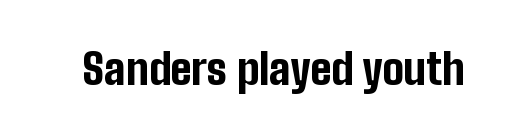
Q: Is the text bold? A: Yes.
Q: Is the text italic (slanted)? A: No, it is upright.
Q: Is the typeface a serif or a sans-serif typeface? A: Sans-serif.
Q: Is the text underlined? A: No.
Q: Is the spacing between letters normal or unusually wide? A: Normal.
Q: Width (condensed, normal, or wide)? A: Condensed.
Q: Stroke contrast? A: Low.
Q: x-height? A: Medium.
Q: Monospaced? A: No.
